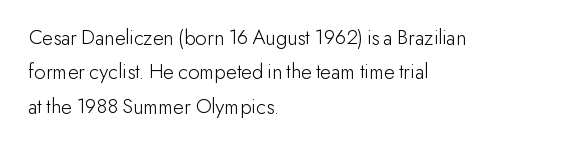
The specimen reads as upright at a glance. Is the stroke heavy? The answer is a plain regular-or-lighter. Clear beneath every line of the passage. Notice how descenders clear the ascenders below comfortably — that's standard leading.
